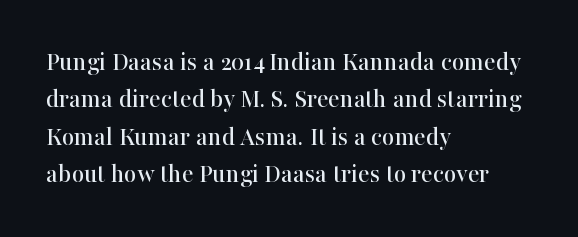
{"italic": "no", "underline": "no", "align": "left", "line_spacing": "normal", "line_spacing_ratio": 1.38, "letter_spacing": "normal", "letter_spacing_em": 0.0, "glyph_px": 27}
